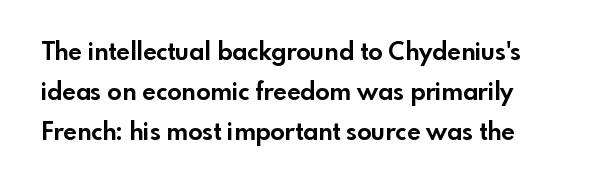
Q: Is the text bold? A: Yes.
Q: Is the text italic (slanted)? A: No, it is upright.
Q: Is the text underlined? A: No.
Q: Is the spacing between letters normal or unusually wide? A: Normal.
Q: Is the spacing between lines tight, normal or loose? A: Normal.
